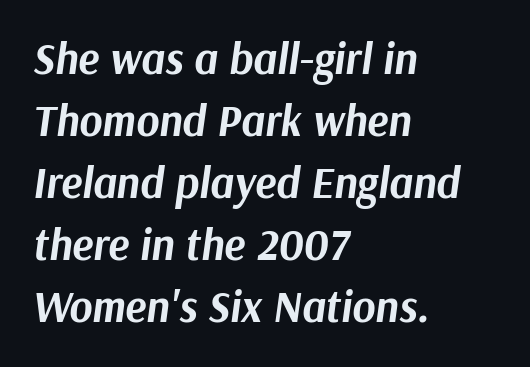
The image shows 44 px bold type, italic (leaning right); set left-aligned, normal line spacing (1.41x), normal letter spacing, not underlined; medium stroke contrast and a medium x-height.
